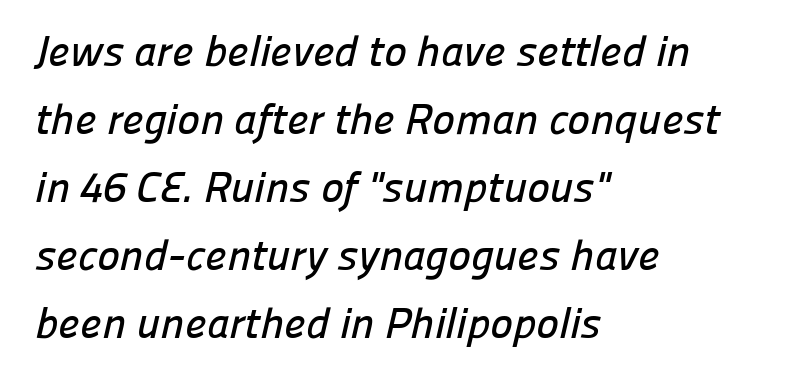
Reading down the column, the eye jumps a familiar distance to each next line. Type style note: lacks serifs. Alignment: flush left. Note the varied advance widths — an 'i' is clearly narrower than an 'm'. No word sits above an underline. Inter-character spacing is left at the font's built-in metrics.
